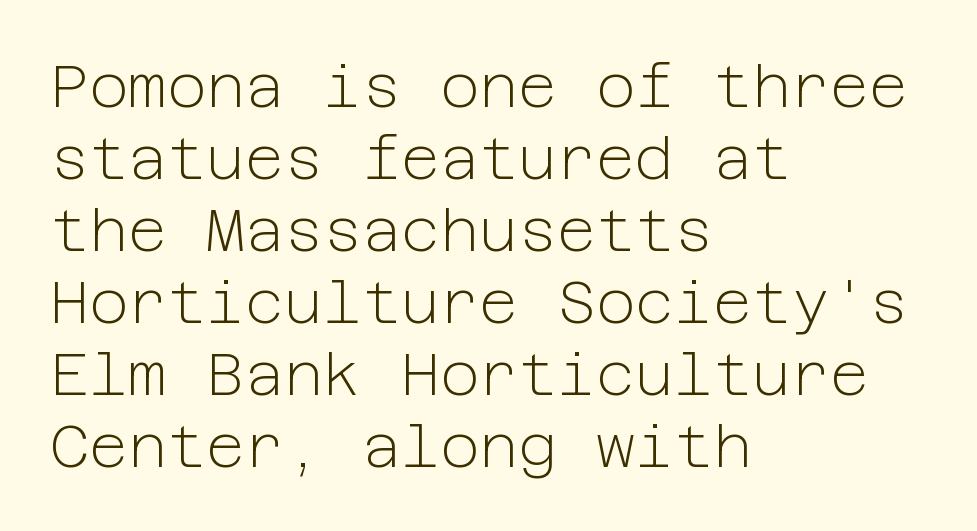
{"serif": "no", "italic": "no", "bold": "no", "weight": "light", "width": "normal", "stroke_contrast": "low", "x_height": "medium", "underline": "no", "align": "left", "line_spacing_ratio": 1.2, "letter_spacing": "normal", "letter_spacing_em": 0.0, "glyph_px": 60}
